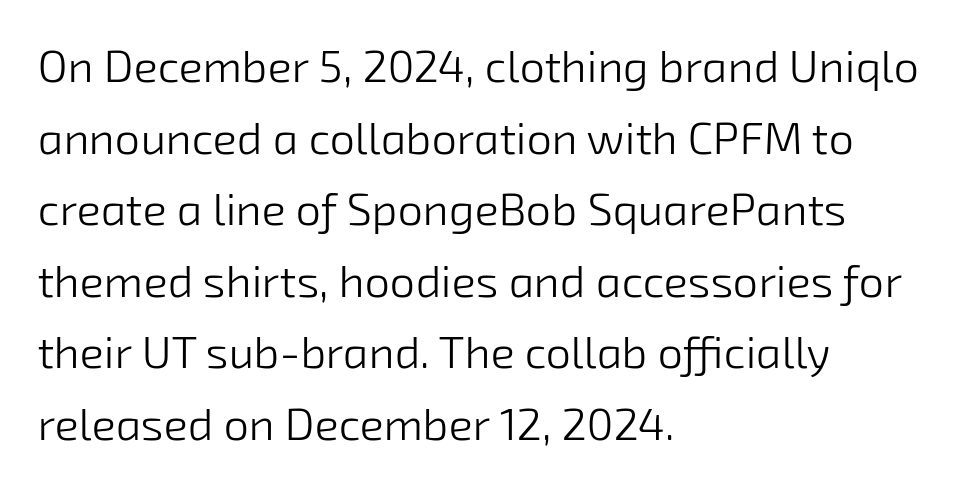
Regarding leading, the lines here are spaced in the standard way. Students, note that the glyphs here touch the page at normal intervals. These lines are set flush left with a ragged right edge. Stem width sits at or under what a default text font uses. The passage shown is typed in a proportional face where columns would drift.
